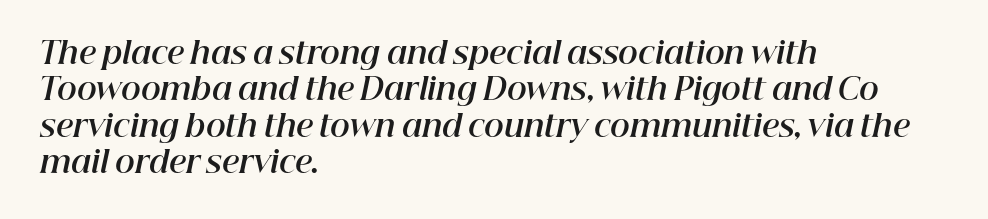
The whole block is typeset with a tilt. Horizontal alignment here is leftward, the default for most running prose. The letters advance in unequal steps, a hallmark of proportional type. These lines carry a lot of weight — the face is fully bold. Honestly, the letter spacing is just normal — you wouldn't notice it. Glance below the letters and you will spot only blank space.
